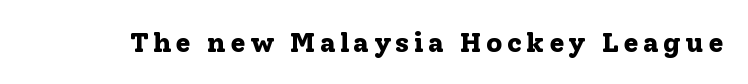
The image shows 28 px bold serif type, upright; set not underlined; low stroke contrast and a medium x-height.
